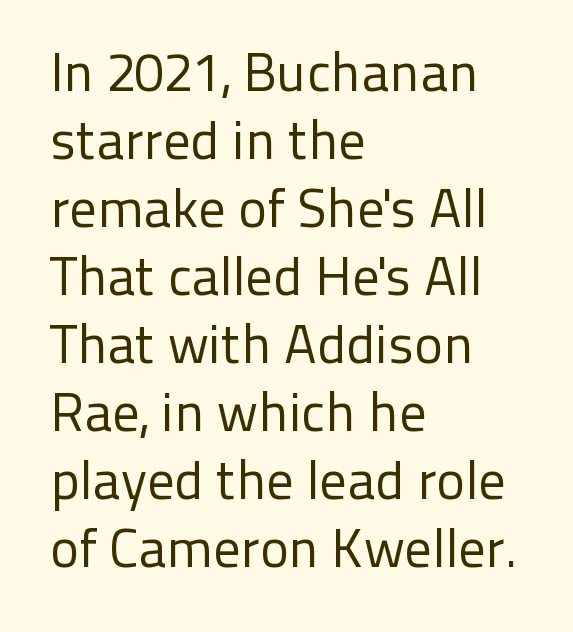
{"serif": "no", "italic": "no", "bold": "no", "weight": "regular", "width": "normal", "stroke_contrast": "low", "x_height": "medium", "monospaced": "no", "underline": "no", "align": "left", "line_spacing": "normal", "line_spacing_ratio": 1.26, "letter_spacing": "normal", "letter_spacing_em": 0.0, "glyph_px": 54}
